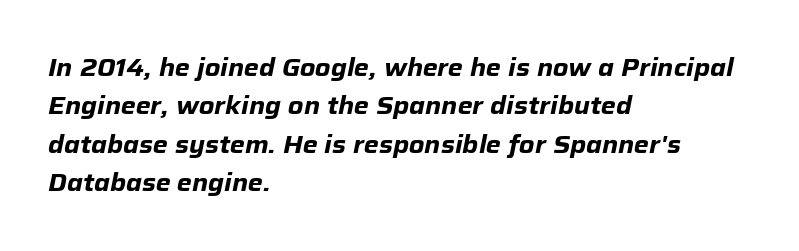
The image shows 24 px bold type, italic (leaning right); set left-aligned, normal line spacing (1.6x), normal letter spacing, not underlined.
